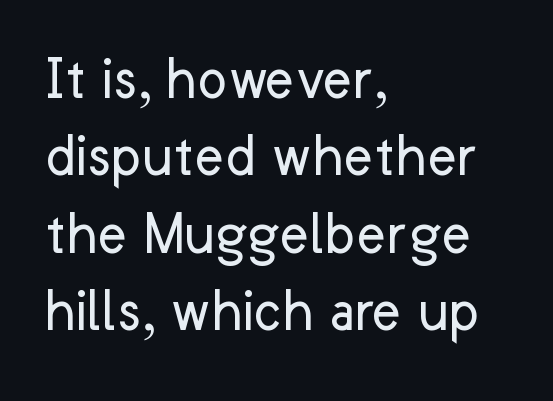
{"serif": "no", "italic": "no", "bold": "no", "weight": "regular", "width": "normal", "stroke_contrast": "low", "x_height": "medium", "monospaced": "no", "underline": "no", "align": "left", "line_spacing_ratio": 1.23, "letter_spacing": "normal", "letter_spacing_em": 0.0, "glyph_px": 63}
